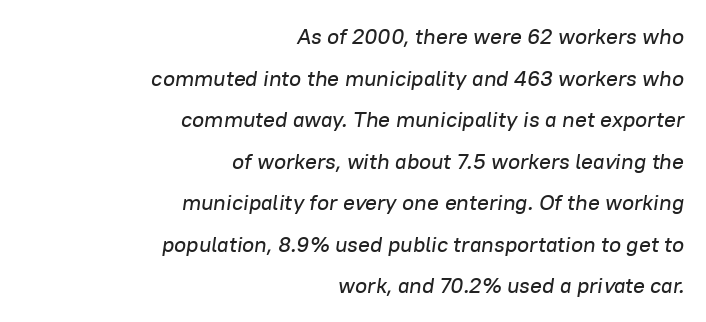
Q: Is the text italic (slanted)? A: Yes, it leans right by about 8 degrees.
Q: Is the text underlined? A: No.
Q: How is the paragraph aligned? A: Right-aligned.
Q: Is the spacing between letters normal or unusually wide? A: Normal.
